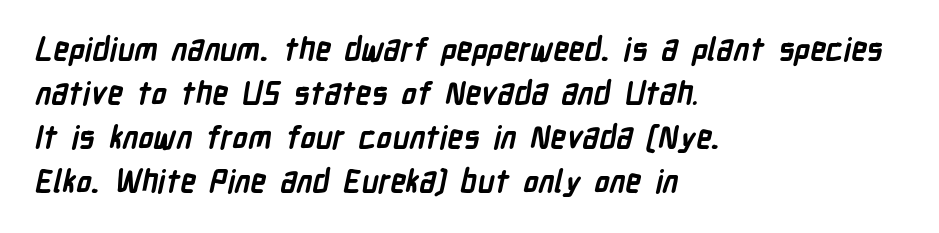
Between one letter and the next there's only the usual sliver of space. Leading: standard. The passage shown is typed in a proportional face where columns would drift. Nope, no serifs anywhere on these letters. On the weight axis this lands at bold, roughly 700.
